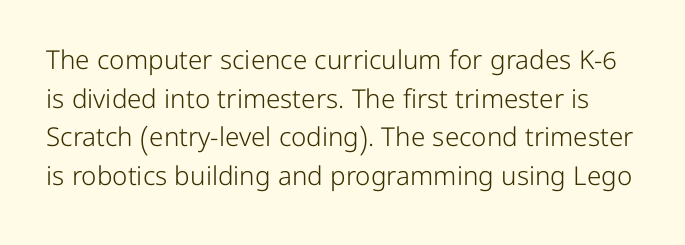
{"italic": "no", "bold": "no", "underline": "no", "line_spacing": "normal", "line_spacing_ratio": 1.49, "letter_spacing": "normal", "letter_spacing_em": 0.0, "glyph_px": 26}
